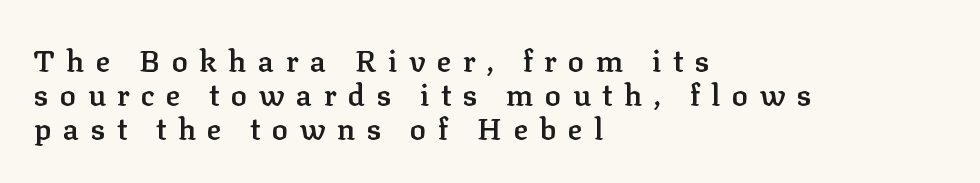
The image shows 30 px semibold serif type, upright; set left-aligned, tight line spacing (1.13x), unusually wide letter spacing (+0.38 em), not underlined; low stroke contrast and a medium x-height.
